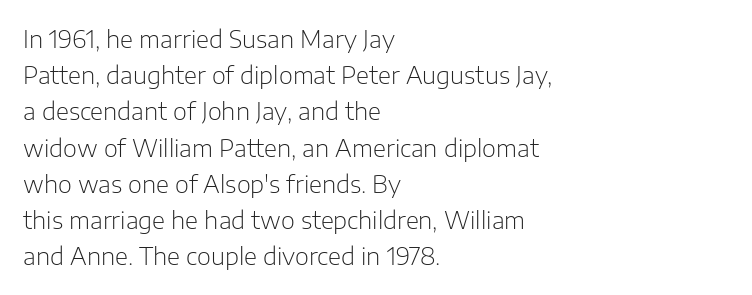
The image shows 24 px text type, upright; set left-aligned, normal line spacing (1.51x), normal letter spacing, not underlined.
